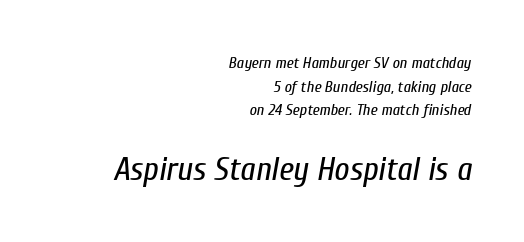
{"italic": "yes", "lean": "right", "slant_degrees": 10, "bold": "no", "weight": "regular", "width": "condensed", "stroke_contrast": "low", "x_height": "medium", "monospaced": "no", "underline": "no", "align": "right", "line_spacing": "normal", "line_spacing_ratio": 1.47, "letter_spacing": "normal", "letter_spacing_em": 0.0, "larger_block": "second", "size_ratio": 2.06, "glyph_px": 33}
